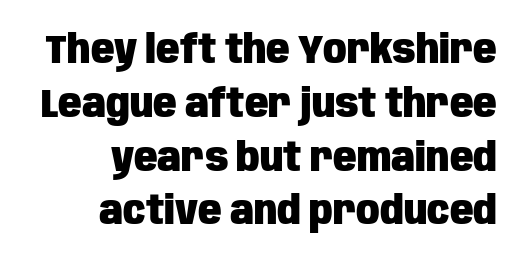
The image shows 39 px heavy, condensed sans-serif type, upright; set normal line spacing (1.38x), normal letter spacing, not underlined; low stroke contrast and a large x-height.
